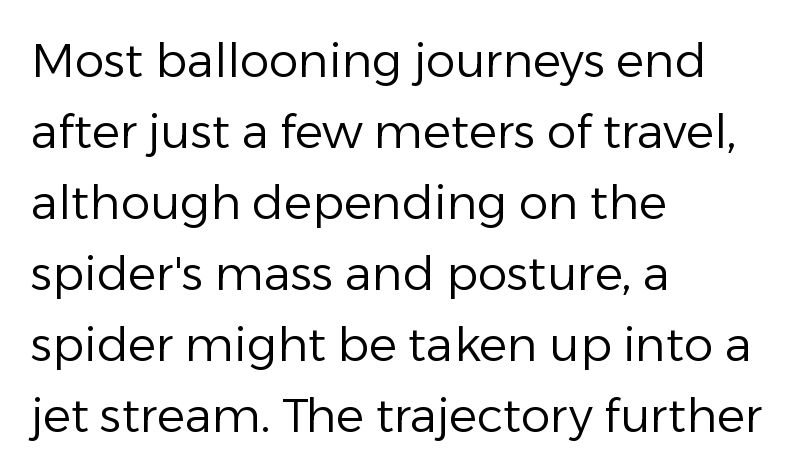
Words appear dense and cohesive because spacing is normal. Does the copy run flush right? No — it runs flush left. You can tell it's not italic because the verticals are truly vertical. These lines are rendered in a variable-pitch font. Observe the absence of serifs on each vertical stroke in this sample.
